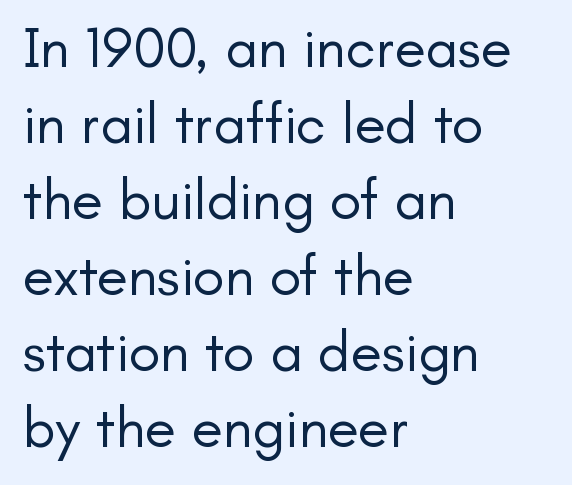
{"serif": "no", "italic": "no", "bold": "no", "weight": "regular", "width": "normal", "stroke_contrast": "low", "x_height": "small", "monospaced": "no", "underline": "no", "align": "left", "line_spacing": "normal", "line_spacing_ratio": 1.31, "letter_spacing": "normal", "letter_spacing_em": 0.0, "glyph_px": 58}
